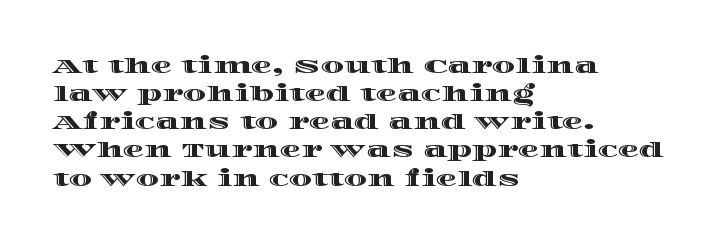
{"italic": "no", "underline": "no", "align": "left", "line_spacing": "normal", "line_spacing_ratio": 1.34, "letter_spacing": "normal", "letter_spacing_em": 0.0, "glyph_px": 21}
